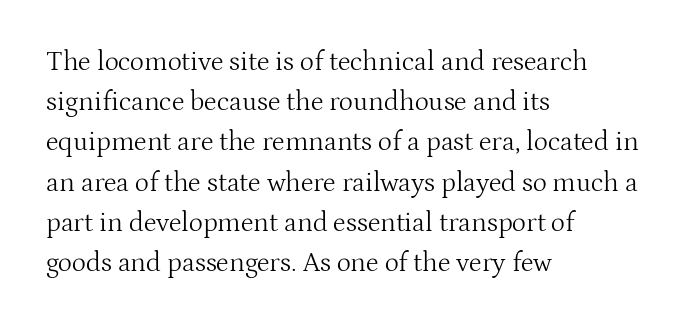
Q: Is the text bold? A: No.
Q: Is the text italic (slanted)? A: No, it is upright.
Q: Is the text underlined? A: No.
Q: How is the paragraph aligned? A: Left-aligned.
Q: Is the spacing between letters normal or unusually wide? A: Normal.
Q: Is the spacing between lines tight, normal or loose? A: Normal.
